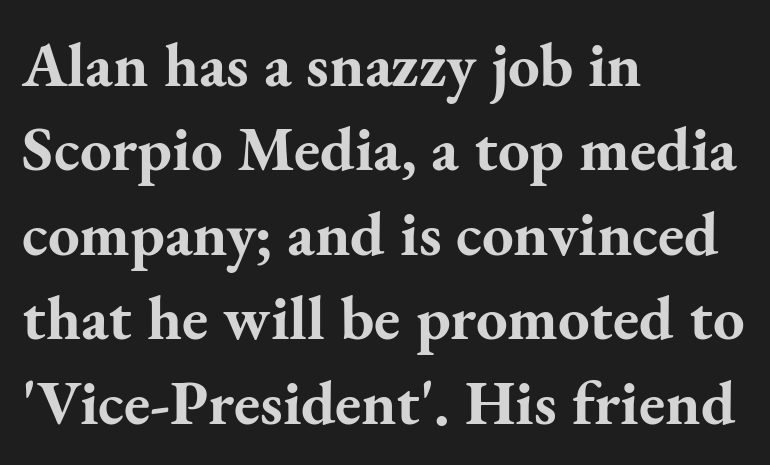
Q: Is the text bold? A: Yes.
Q: Is the text italic (slanted)? A: No, it is upright.
Q: Is the typeface a serif or a sans-serif typeface? A: Serif.
Q: Is the text underlined? A: No.
Q: How is the paragraph aligned? A: Left-aligned.
Q: Is the spacing between letters normal or unusually wide? A: Normal.
Q: Is the spacing between lines tight, normal or loose? A: Normal.
Q: Width (condensed, normal, or wide)? A: Normal.
Q: Stroke contrast? A: Medium.
Q: x-height? A: Small.
Q: Monospaced? A: No.
